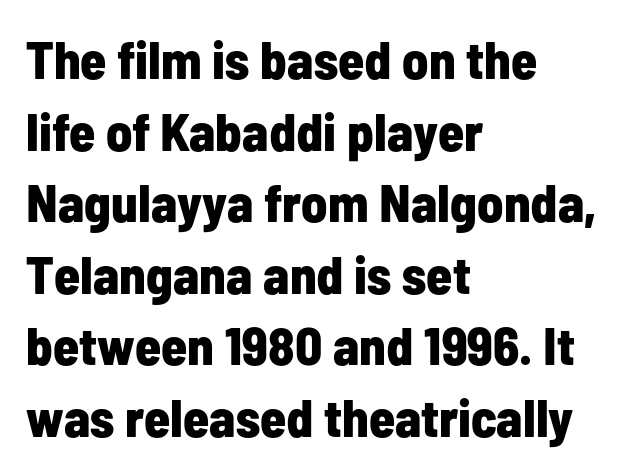
Q: Is the text bold? A: Yes.
Q: Is the text italic (slanted)? A: No, it is upright.
Q: Is the typeface a serif or a sans-serif typeface? A: Sans-serif.
Q: Is the text underlined? A: No.
Q: How is the paragraph aligned? A: Left-aligned.
Q: Is the spacing between letters normal or unusually wide? A: Normal.
Q: Is the spacing between lines tight, normal or loose? A: Normal.
Q: Width (condensed, normal, or wide)? A: Condensed.
Q: Stroke contrast? A: Low.
Q: x-height? A: Medium.
Q: Monospaced? A: No.
